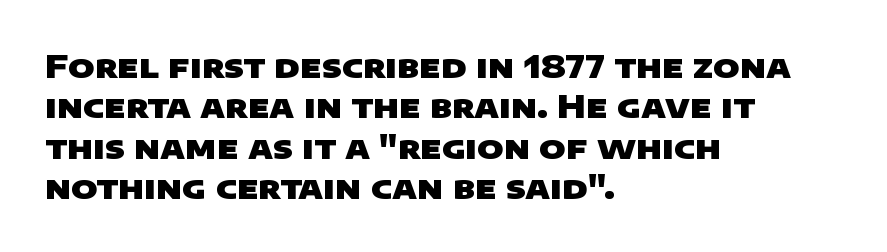
Q: Is the text bold? A: Yes.
Q: Is the typeface a serif or a sans-serif typeface? A: Sans-serif.
Q: Is the text underlined? A: No.
Q: How is the paragraph aligned? A: Left-aligned.
Q: Is the spacing between letters normal or unusually wide? A: Normal.
Q: Is the spacing between lines tight, normal or loose? A: Normal.
Q: Width (condensed, normal, or wide)? A: Wide.
Q: Stroke contrast? A: Low.
Q: x-height? A: Large.
Q: Monospaced? A: No.
